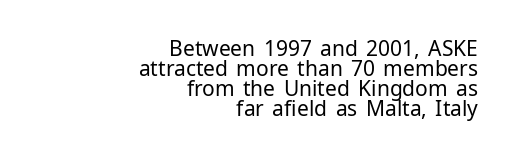
Q: Is the text bold? A: No.
Q: Is the text italic (slanted)? A: No, it is upright.
Q: Is the text underlined? A: No.
Q: How is the paragraph aligned? A: Right-aligned.
Q: Is the spacing between letters normal or unusually wide? A: Normal.
Q: Is the spacing between lines tight, normal or loose? A: Tight.
